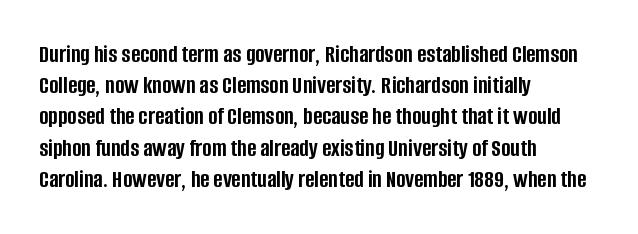
The image shows 25 px bold type, upright; set left-aligned, normal line spacing (1.25x), normal letter spacing, not underlined.
